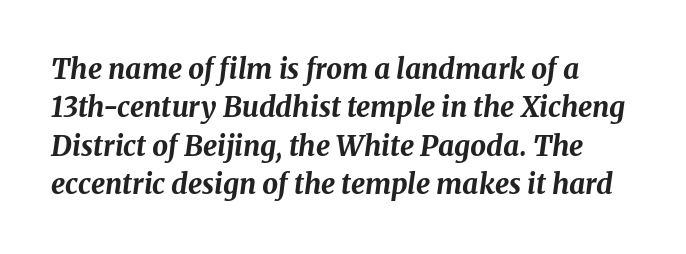
Q: Is the text bold? A: Yes.
Q: Is the text italic (slanted)? A: Yes, it leans right by about 8 degrees.
Q: Is the text underlined? A: No.
Q: Is the spacing between letters normal or unusually wide? A: Normal.
Q: Is the spacing between lines tight, normal or loose? A: Normal.
Q: Width (condensed, normal, or wide)? A: Normal.
Q: Stroke contrast? A: Medium.
Q: x-height? A: Medium.
Q: Monospaced? A: No.
